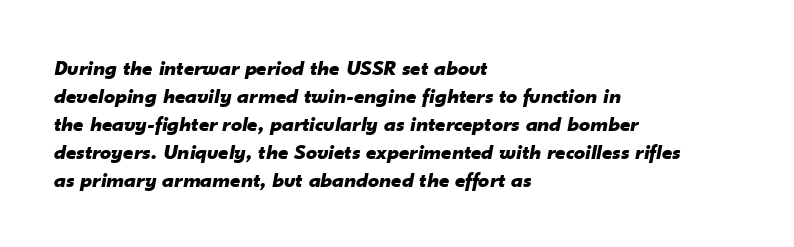
The image shows 22 px bold type, italic (leaning right); set left-aligned, normal line spacing (1.27x), normal letter spacing, not underlined.
